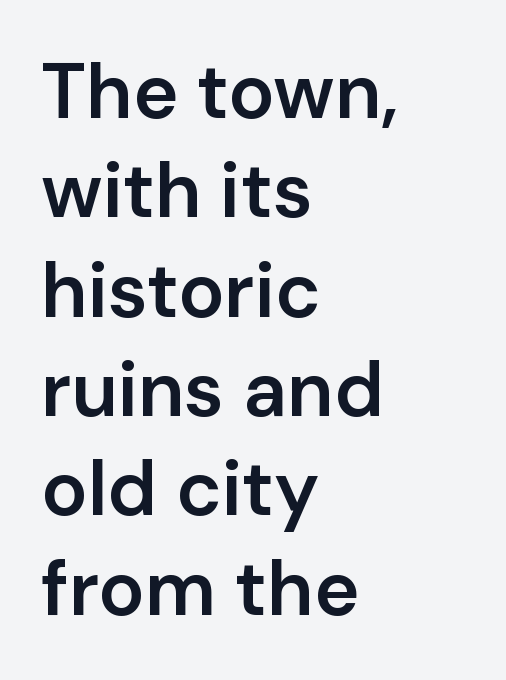
The image shows 77 px semibold sans-serif type, upright; set left-aligned, normal line spacing (1.29x), normal letter spacing, not underlined; low stroke contrast and a medium x-height.
